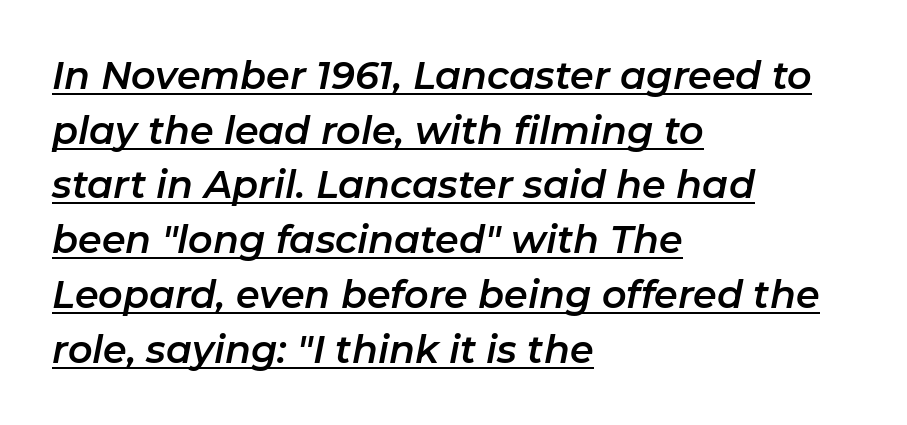
{"italic": "yes", "lean": "right", "slant_degrees": 11, "width": "normal", "stroke_contrast": "low", "x_height": "medium", "monospaced": "no", "underline": "yes", "align": "left", "line_spacing": "normal", "line_spacing_ratio": 1.44, "letter_spacing": "normal", "letter_spacing_em": 0.0, "glyph_px": 38}
